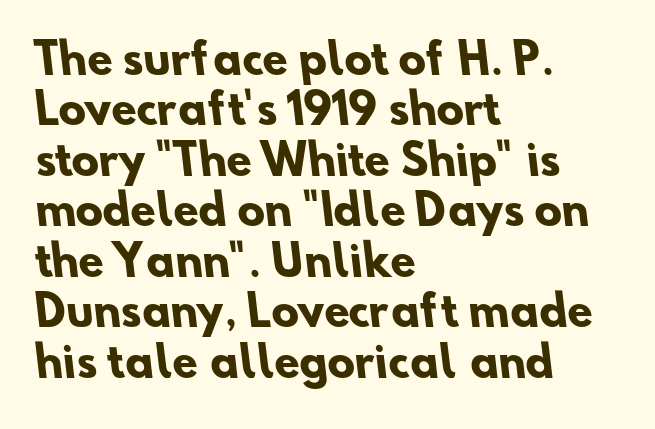
The image shows 41 px heavy sans-serif type; set left-aligned, line spacing 1.23x, normal letter spacing, not underlined; low stroke contrast and a small x-height.
